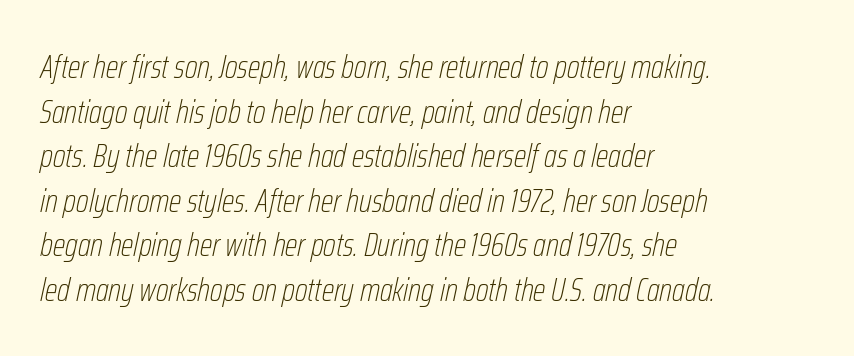
Q: Is the text bold? A: No.
Q: Is the text italic (slanted)? A: Yes, it leans right by about 12 degrees.
Q: Is the text underlined? A: No.
Q: How is the paragraph aligned? A: Left-aligned.
Q: Is the spacing between letters normal or unusually wide? A: Normal.
Q: Is the spacing between lines tight, normal or loose? A: Normal.
Q: Width (condensed, normal, or wide)? A: Condensed.
Q: Stroke contrast? A: Low.
Q: x-height? A: Medium.
Q: Monospaced? A: No.
